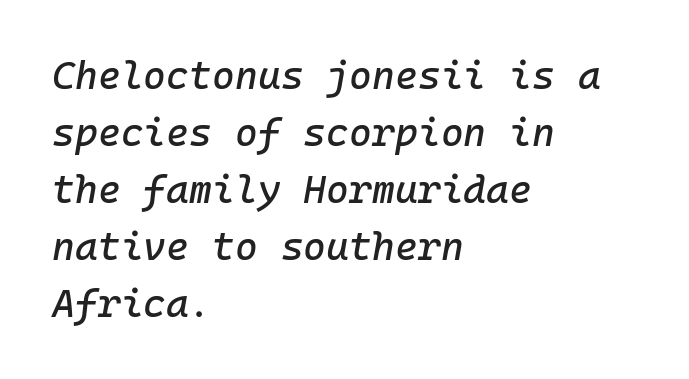
Looks like terminal output: every glyph gets an equal slot. The gaps between neighbouring characters are ordinary and unremarkable. The line-height multiplier appears to be the usual default. You can tell it's italic because the verticals aren't actually vertical.
